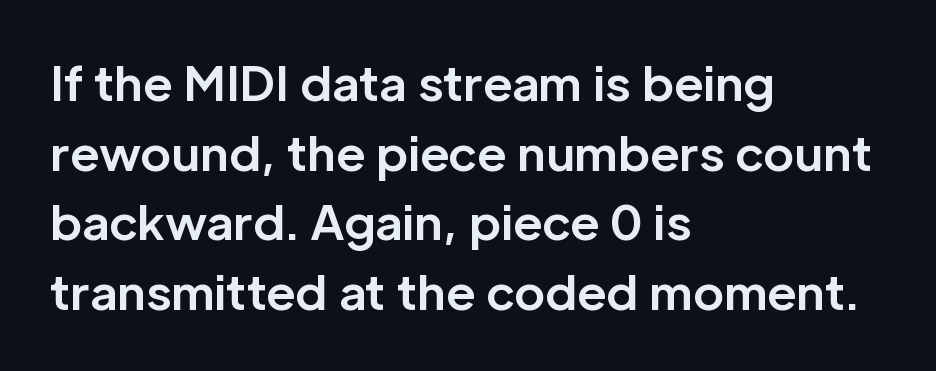
{"serif": "no", "italic": "no", "bold": "yes", "weight": "bold", "width": "normal", "stroke_contrast": "low", "x_height": "medium", "monospaced": "no", "underline": "no", "align": "left", "line_spacing": "normal", "line_spacing_ratio": 1.48, "letter_spacing": "normal", "letter_spacing_em": 0.0, "glyph_px": 47}
